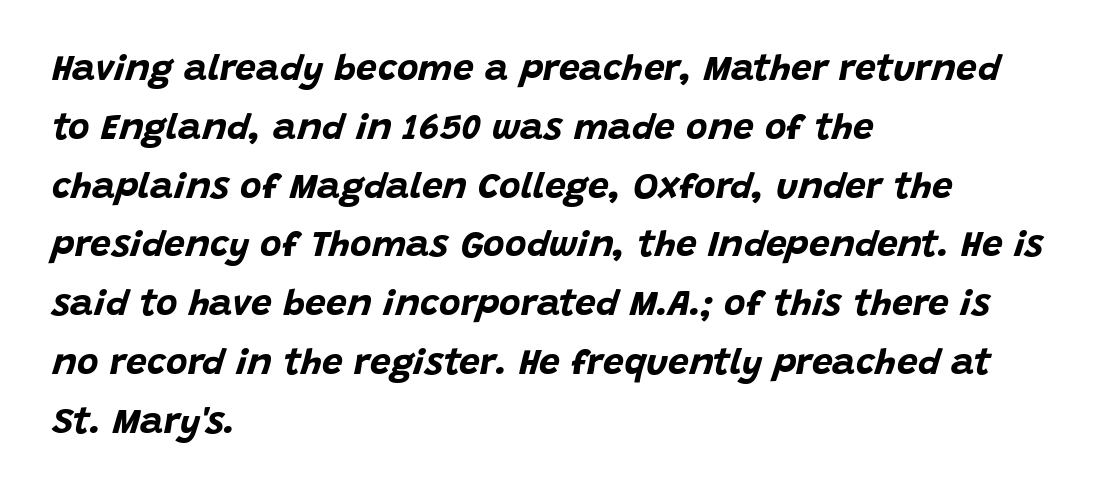
Q: Is the text bold? A: Yes.
Q: Is the text italic (slanted)? A: Yes, it leans right by about 15 degrees.
Q: Is the text underlined? A: No.
Q: How is the paragraph aligned? A: Left-aligned.
Q: Is the spacing between letters normal or unusually wide? A: Normal.
Q: Is the spacing between lines tight, normal or loose? A: Normal.
Q: Width (condensed, normal, or wide)? A: Normal.
Q: Stroke contrast? A: Low.
Q: x-height? A: Large.
Q: Monospaced? A: No.
